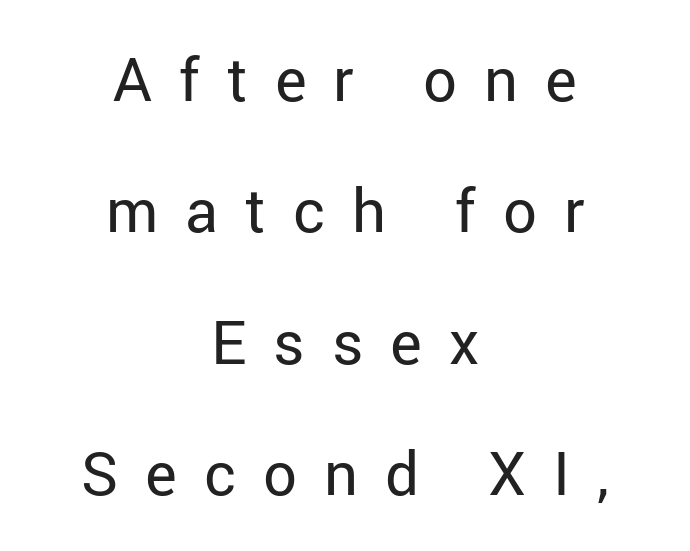
Q: Is the text bold? A: No.
Q: Is the text italic (slanted)? A: No, it is upright.
Q: Is the typeface a serif or a sans-serif typeface? A: Sans-serif.
Q: Is the text underlined? A: No.
Q: How is the paragraph aligned? A: Centered.
Q: Is the spacing between letters normal or unusually wide? A: Unusually wide.
Q: Is the spacing between lines tight, normal or loose? A: Loose.
Q: Width (condensed, normal, or wide)? A: Normal.
Q: Stroke contrast? A: Low.
Q: x-height? A: Medium.
Q: Monospaced? A: No.
